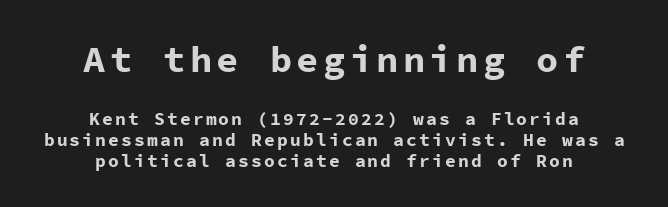
The image shows 37 px bold sans-serif type, upright, monospaced; set centered, tight line spacing (1.15x), not underlined; the first (top) block is 2.06x larger; low stroke contrast and a medium x-height.
